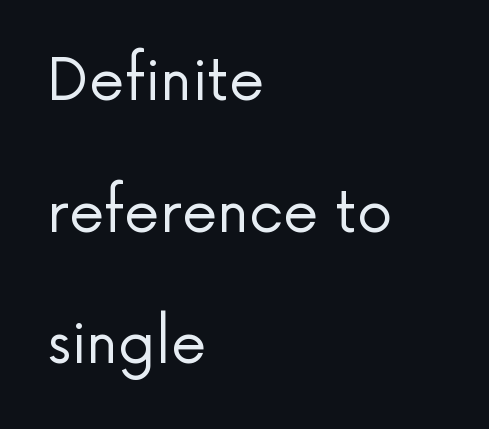
Weight: regular or lighter. The typeface chosen for these lines omits serifs. Bare-footed words on every line. This sample has the flowing, uneven cadence of proportional lettering. Honestly, the rows look like they've been pulled way apart. This rendering uses left alignment, leaving the right contour irregular.
